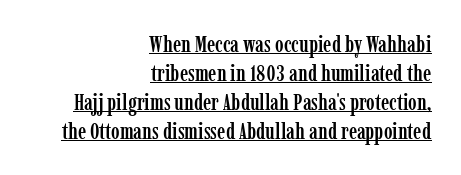
Q: Is the text italic (slanted)? A: No, it is upright.
Q: Is the text underlined? A: Yes.
Q: How is the paragraph aligned? A: Right-aligned.
Q: Is the spacing between letters normal or unusually wide? A: Normal.
Q: Is the spacing between lines tight, normal or loose? A: Normal.
